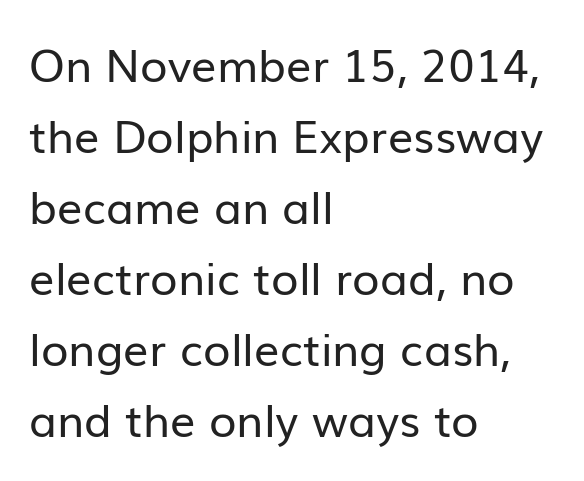
The image shows 45 px regular-weight sans-serif type, upright; set left-aligned, normal line spacing (1.58x), normal letter spacing, not underlined; low stroke contrast and a medium x-height.
